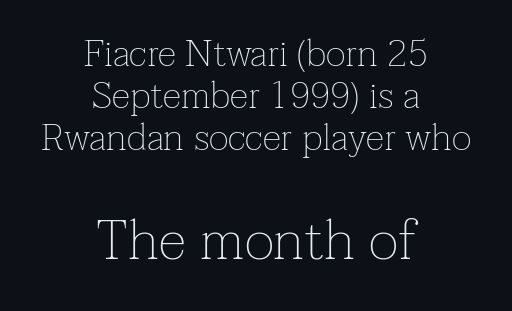
Q: Is the text bold? A: No.
Q: Is the text italic (slanted)? A: No, it is upright.
Q: Is the typeface a serif or a sans-serif typeface? A: Serif.
Q: Is the text underlined? A: No.
Q: How is the paragraph aligned? A: Centered.
Q: Is the spacing between letters normal or unusually wide? A: Normal.
Q: Is the spacing between lines tight, normal or loose? A: Tight.
Q: Which block of text is set in a larger size, the first (top) or the second (bottom)? A: The second (bottom) one.
Q: Width (condensed, normal, or wide)? A: Normal.
Q: Stroke contrast? A: Low.
Q: x-height? A: Medium.
Q: Monospaced? A: No.
